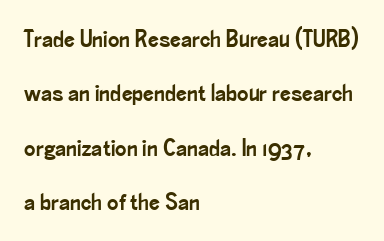
The image shows 24 px text type, upright; set left-aligned, loose line spacing (2.27x), normal letter spacing, not underlined.
